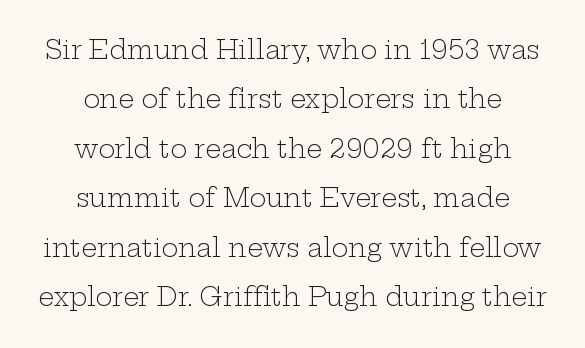
The image shows 25 px text type, upright; set centered, loose line spacing (1.98x), normal letter spacing, not underlined.
